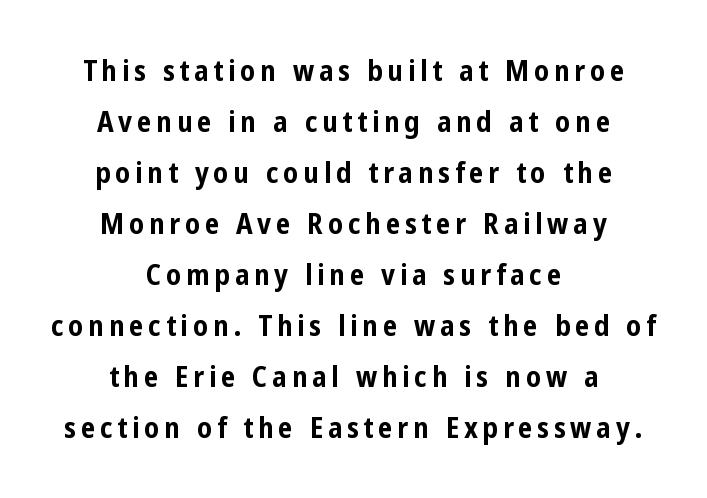
This sample is center-justified, so both line endings float freely. Emphasis by weight is at full strength: bold. Unlike italic type, these characters show no tilt at all. Descenders are the only things crossing below the line.
